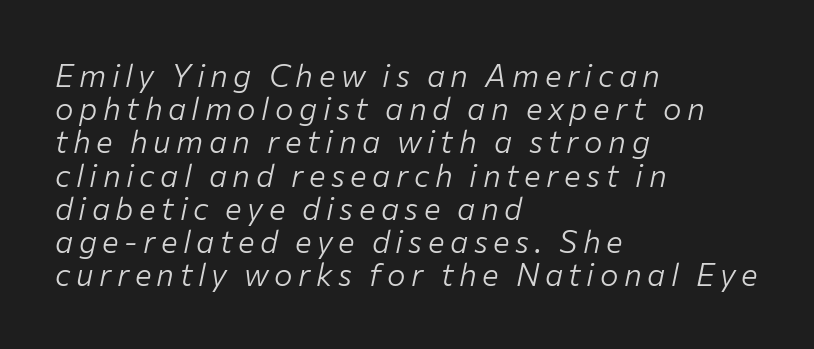
The image shows 31 px light type, italic (leaning right); set left-aligned, tight line spacing (1.07x), not underlined; low stroke contrast and a medium x-height.
